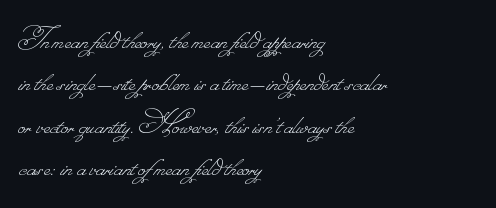
{"bold": "no", "weight": "thin", "width": "normal", "stroke_contrast": "low", "monospaced": "no", "underline": "no", "align": "left", "line_spacing": "normal", "line_spacing_ratio": 1.25, "letter_spacing": "normal", "letter_spacing_em": 0.0, "glyph_px": 34}
